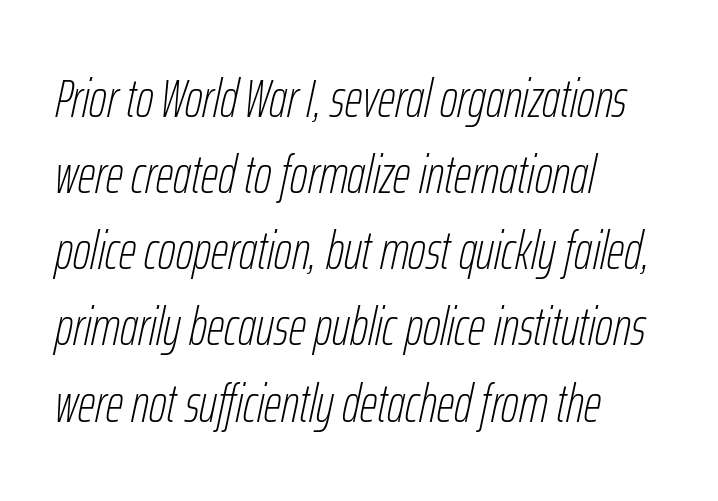
Would a proofreader flag this as italicized? Yes. No extra ink here — the face is not bold. The lines in this sample share a left origin and differ only in where they stop. Honestly, there is no underline to notice here at all. This sample has the flowing, uneven cadence of proportional lettering.
